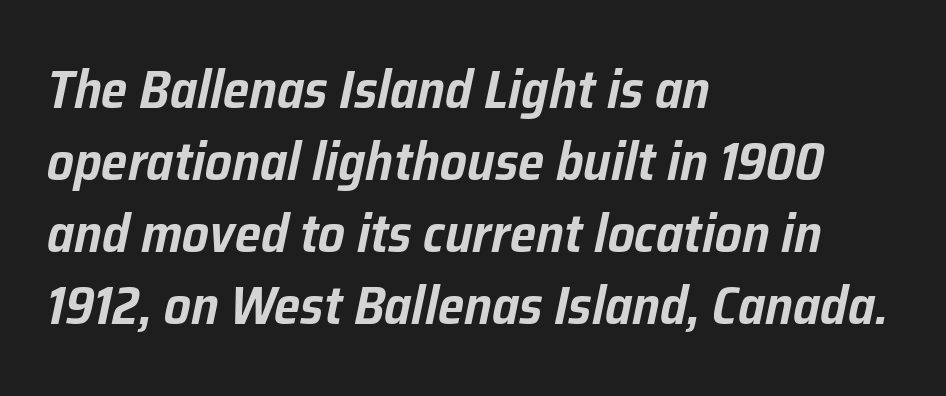
Q: Is the text italic (slanted)? A: Yes, it leans right by about 12 degrees.
Q: Is the text underlined? A: No.
Q: How is the paragraph aligned? A: Left-aligned.
Q: Is the spacing between letters normal or unusually wide? A: Normal.
Q: Is the spacing between lines tight, normal or loose? A: Normal.
Q: Width (condensed, normal, or wide)? A: Normal.
Q: Stroke contrast? A: Low.
Q: x-height? A: Medium.
Q: Monospaced? A: No.
